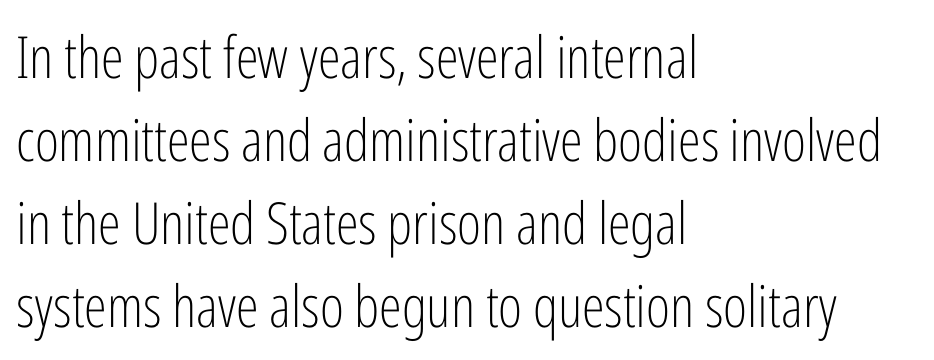
The image shows 58 px light, condensed sans-serif type, upright; set left-aligned, normal line spacing (1.43x), normal letter spacing, not underlined; low stroke contrast and a medium x-height.
